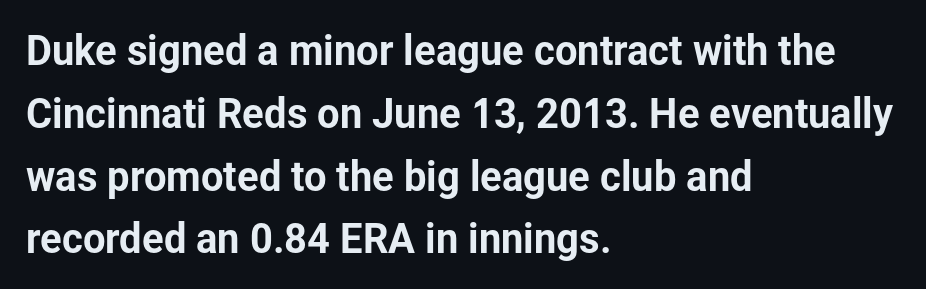
Varying glyph widths throughout — classic text-font behaviour. Compared with a centered layout, this one pins lines to the left instead. The horizontal fit of the characters is conventional and even. In terms of posture, this sample is upright. Quick note: interline space is typical.
